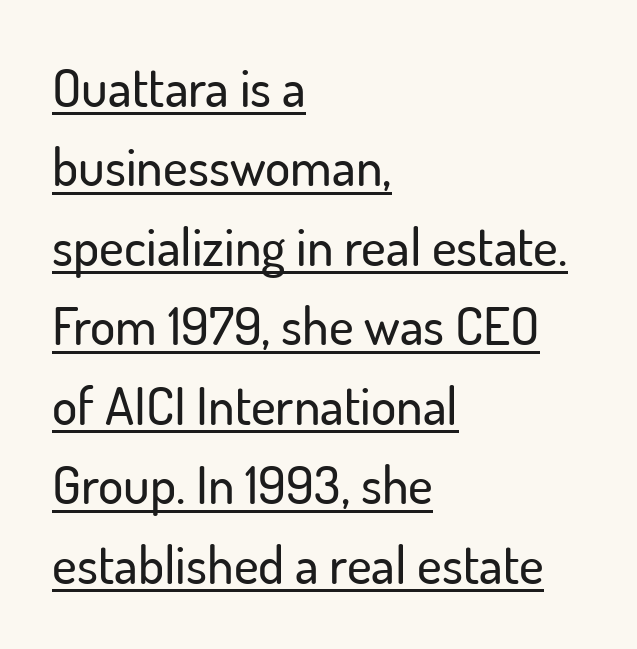
Q: Is the text italic (slanted)? A: No, it is upright.
Q: Is the typeface a serif or a sans-serif typeface? A: Sans-serif.
Q: Is the text underlined? A: Yes.
Q: How is the paragraph aligned? A: Left-aligned.
Q: Is the spacing between letters normal or unusually wide? A: Normal.
Q: Is the spacing between lines tight, normal or loose? A: Normal.
Q: Width (condensed, normal, or wide)? A: Normal.
Q: Stroke contrast? A: Low.
Q: x-height? A: Small.
Q: Monospaced? A: No.
